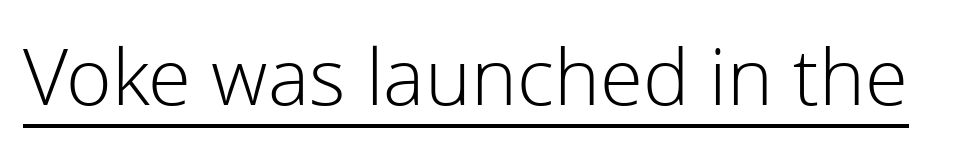
Each word holds together tightly as a unit, with standard inter-letter gaps. Posture: straight, roman, zero tilt. Underline: present. Spacing verdict: proportional, widths tailored to each character.
